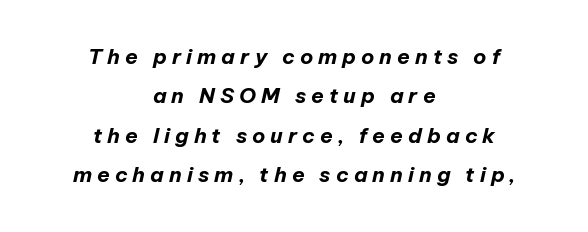
{"italic": "yes", "lean": "right", "slant_degrees": 12, "bold": "yes", "underline": "no", "align": "center", "line_spacing_ratio": 1.88, "letter_spacing": "wide", "letter_spacing_em": 0.24, "glyph_px": 21}
